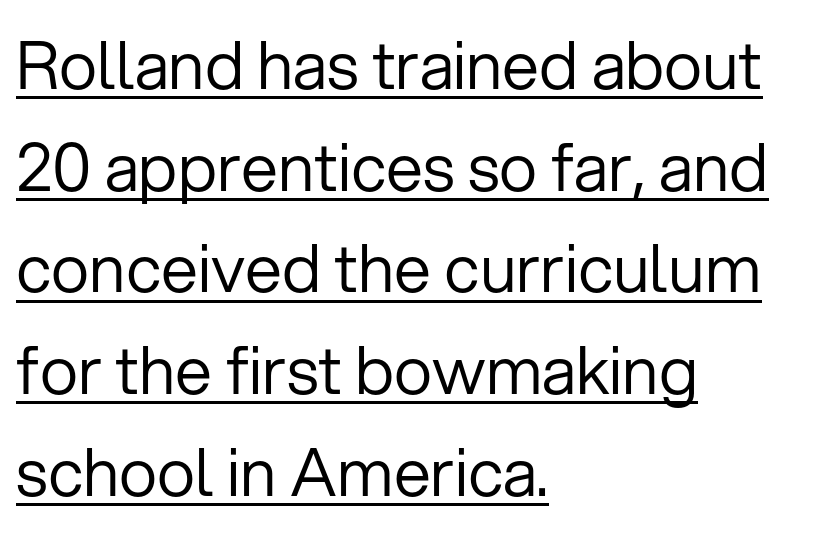
The image shows 66 px regular-weight sans-serif type, upright; set left-aligned, normal line spacing (1.54x), normal letter spacing, underlined; low stroke contrast and a medium x-height.
